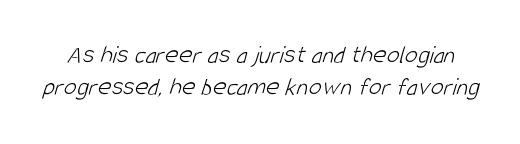
Does extra space separate the letters? No, they use regular spacing. Letters rest on an invisible, unmarked baseline. Is the stroke heavy? The answer is a plain regular-or-lighter. Summary of vertical rhythm: regular, with standard interline spacing.
